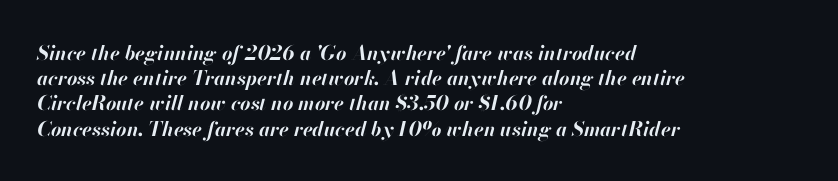
The image shows 20 px bold type, italic (leaning right); set left-aligned, normal line spacing (1.26x), normal letter spacing, not underlined.
